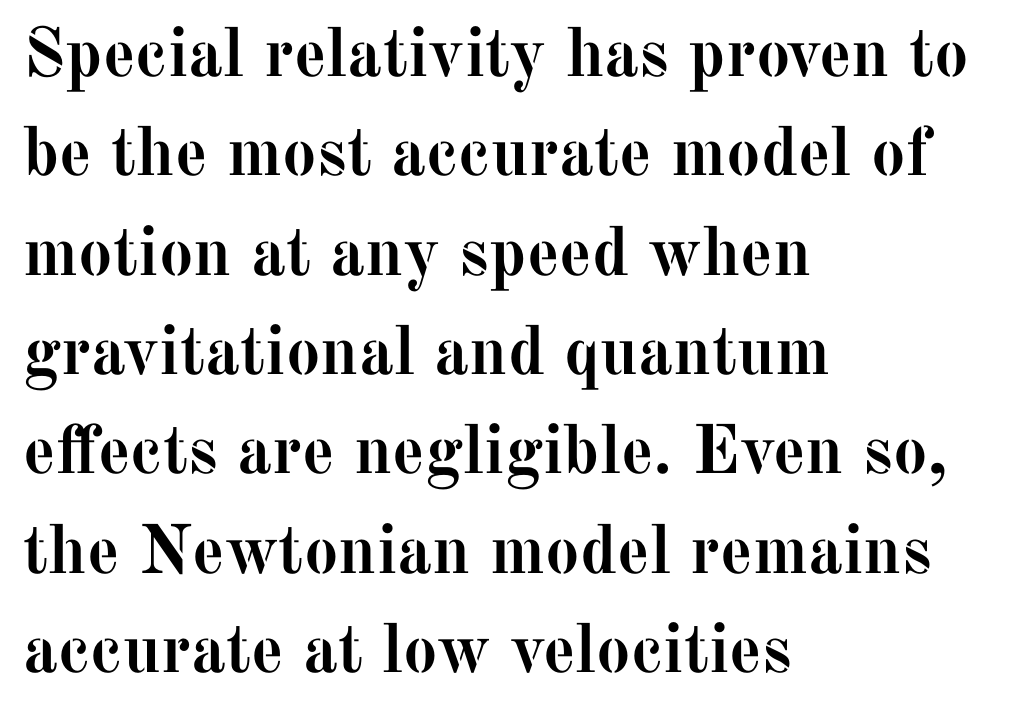
The image shows 69 px semibold serif type, upright; set left-aligned, normal line spacing (1.44x), normal letter spacing, not underlined; medium stroke contrast and a medium x-height.
